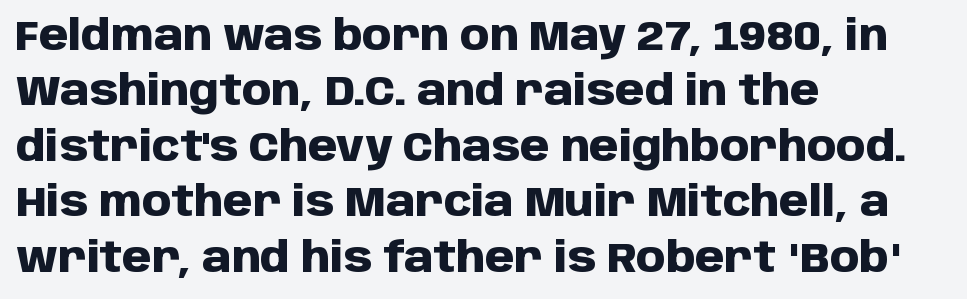
This rendering leaves character spacing at its baseline value. The glyphs in this specimen are sans serif. Every character sits straight up, as roman type does. The rendering uses natural spacing where letterforms have individual widths. In terms of leading, this rendering sits right in the middle.
